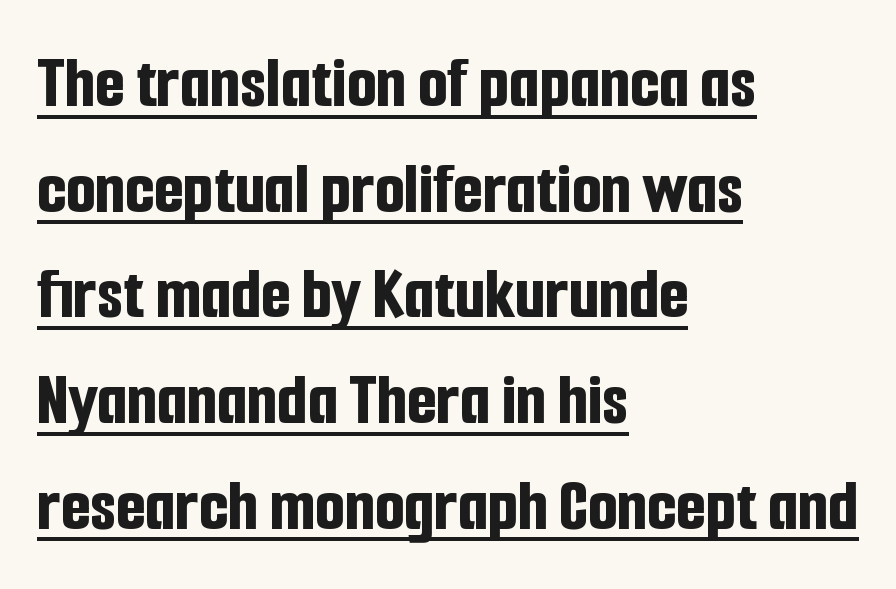
Q: Is the text bold? A: Yes.
Q: Is the text italic (slanted)? A: No, it is upright.
Q: Is the typeface a serif or a sans-serif typeface? A: Sans-serif.
Q: Is the text underlined? A: Yes.
Q: How is the paragraph aligned? A: Left-aligned.
Q: Is the spacing between letters normal or unusually wide? A: Normal.
Q: Is the spacing between lines tight, normal or loose? A: Normal.
Q: Width (condensed, normal, or wide)? A: Condensed.
Q: Stroke contrast? A: Low.
Q: x-height? A: Medium.
Q: Monospaced? A: No.
